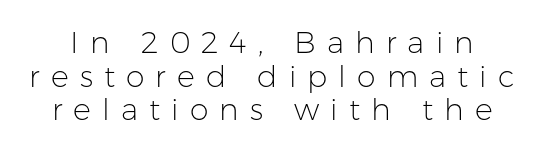
The image shows 30 px light sans-serif type, upright; set tight line spacing (1.12x), unusually wide letter spacing (+0.37 em), not underlined; low stroke contrast and a medium x-height.
